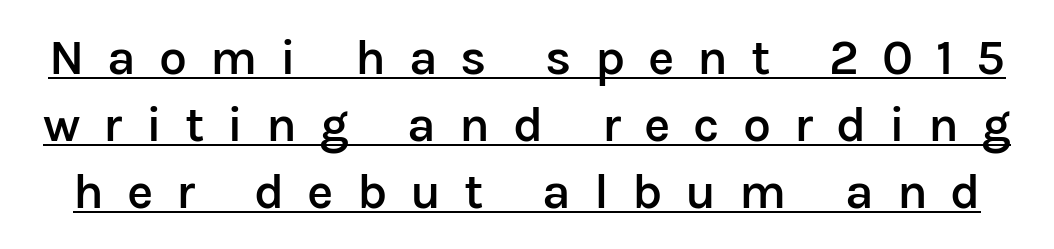
{"serif": "no", "italic": "no", "bold": "semi", "weight": "semibold", "width": "normal", "stroke_contrast": "low", "x_height": "medium", "monospaced": "no", "underline": "yes", "line_spacing": "normal", "line_spacing_ratio": 1.34, "letter_spacing": "wide", "letter_spacing_em": 0.46, "glyph_px": 50}
